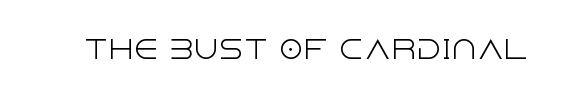
{"italic": "no", "bold": "no", "underline": "no", "letter_spacing": "normal", "letter_spacing_em": 0.0, "glyph_px": 25}
